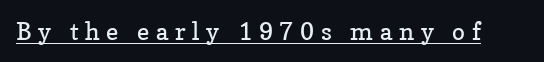
Q: Is the text bold? A: No.
Q: Is the text italic (slanted)? A: No, it is upright.
Q: Is the text underlined? A: Yes.
Q: Is the spacing between letters normal or unusually wide? A: Unusually wide.
